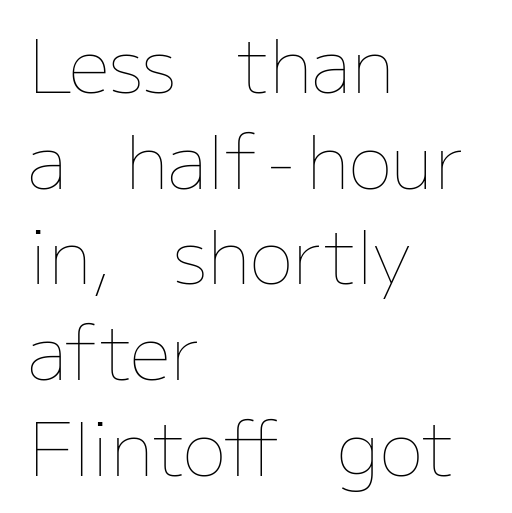
Character widths vary here, with narrow letters taking less room than wide ones. This is not heavy type; no bold has been used. The specimen omits any rule beneath the text block's lines. One-word summary of the alignment: left.
